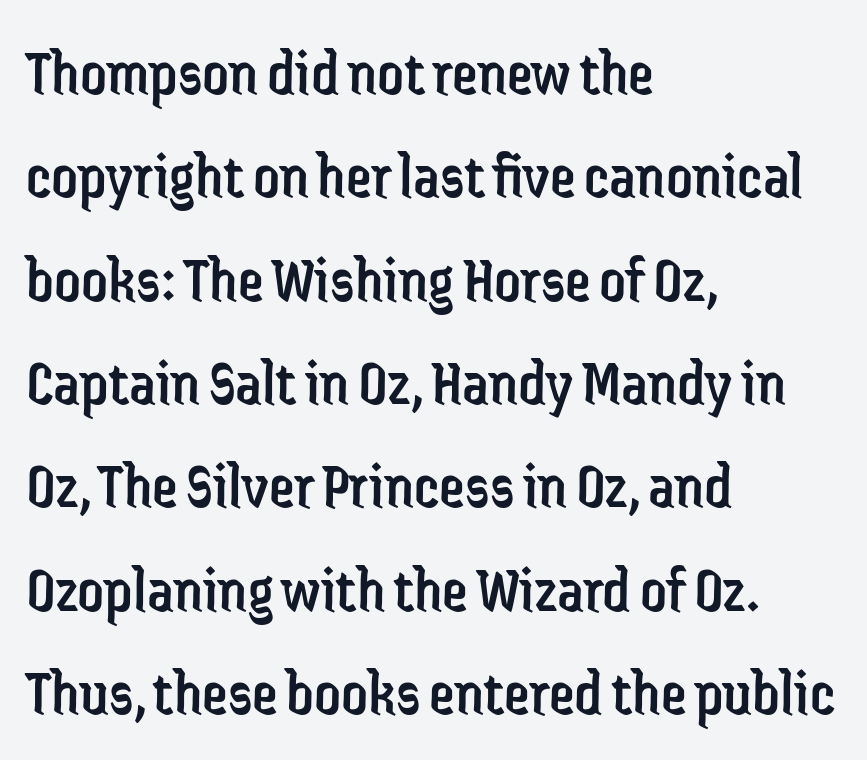
All the whitespace from short lines collects on the right. Characters follow at the spacing the type designer built in. The passage shown stacks its lines at a standard gap. Descenders hang freely into open space. Posture: straight, roman, zero tilt.
